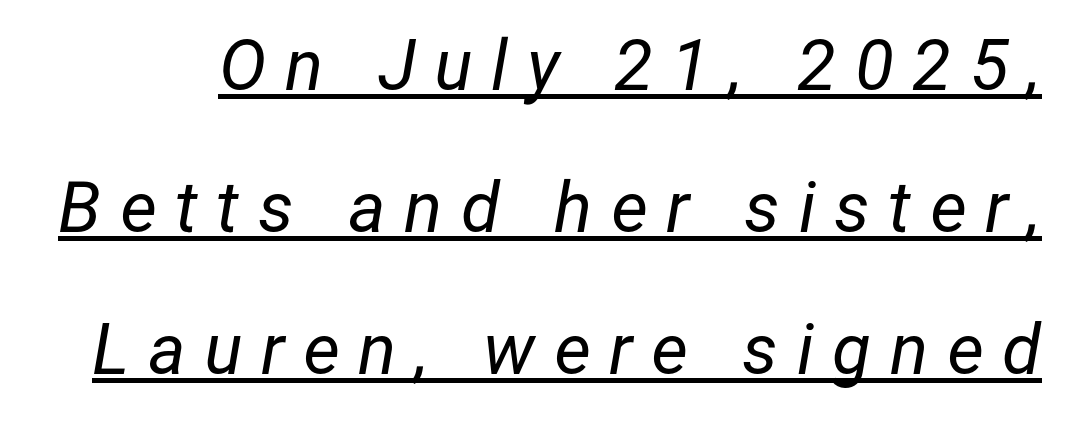
{"italic": "yes", "lean": "right", "slant_degrees": 12, "bold": "no", "weight": "regular", "width": "normal", "stroke_contrast": "low", "x_height": "medium", "monospaced": "no", "underline": "yes", "line_spacing": "loose", "line_spacing_ratio": 2.0, "letter_spacing": "wide", "letter_spacing_em": 0.26, "glyph_px": 71}
